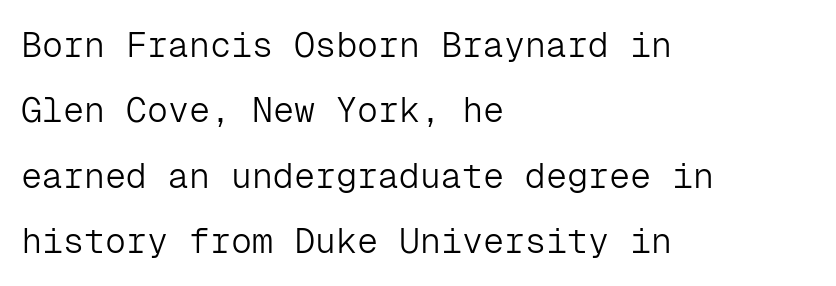
Q: Is the text bold? A: No.
Q: Is the text italic (slanted)? A: No, it is upright.
Q: Is the typeface a serif or a sans-serif typeface? A: Sans-serif.
Q: Is the text underlined? A: No.
Q: How is the paragraph aligned? A: Left-aligned.
Q: Is the spacing between letters normal or unusually wide? A: Normal.
Q: Width (condensed, normal, or wide)? A: Normal.
Q: Stroke contrast? A: Low.
Q: x-height? A: Medium.
Q: Monospaced? A: Yes.
